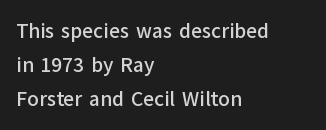
{"italic": "no", "underline": "no", "align": "left", "line_spacing": "normal", "line_spacing_ratio": 1.61, "letter_spacing": "normal", "letter_spacing_em": 0.0, "glyph_px": 21}
